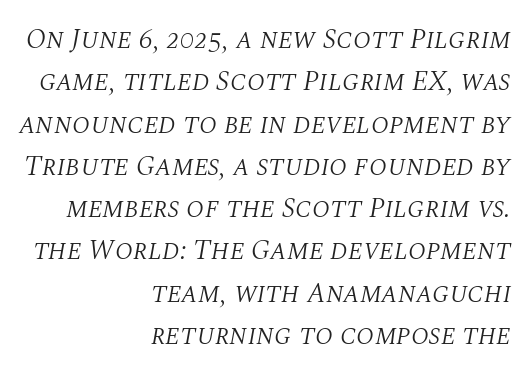
Caption: standard tracking, unaltered. Is there much room between lines? A standard amount, neither cramped nor airy. Does the lettering tilt? It does — this is italic. These lines stack with their right ends in a neat column. The rendering shows small feet on the letterforms — a serif design. Just letters on the line, the space beneath them empty.
